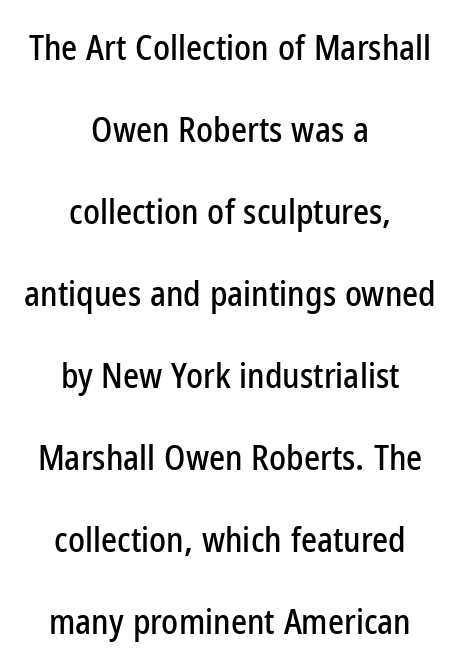
The image shows 34 px condensed sans-serif type, upright; set centered, loose line spacing (2.41x), normal letter spacing, not underlined; low stroke contrast and a medium x-height.
